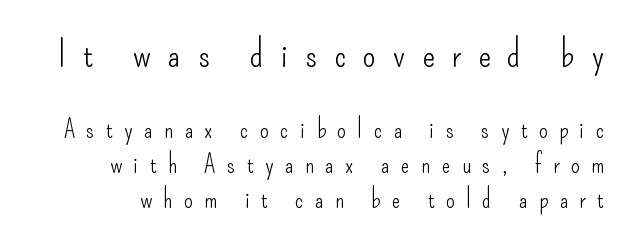
Caption: upper text group enlarged, lower text group reduced. These lines are rendered in a variable-pitch font. Are there feet on the stems? There aren't — it's a sans. The strokes carry an ordinary text weight at most. The letters are spread apart with noticeably loose tracking. The rendering uses a moderate line-height, typical for paragraphs.
